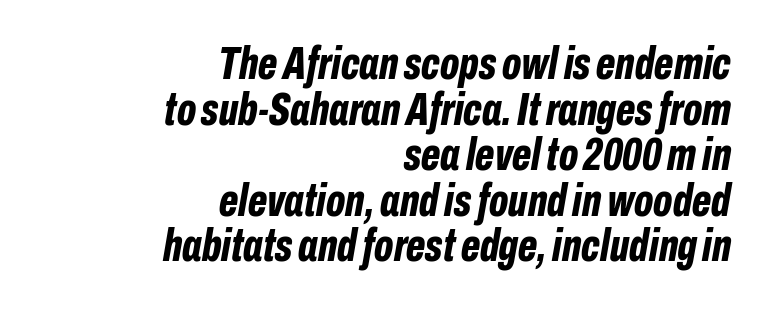
The image shows 46 px bold, condensed type, italic (leaning right); set right-aligned, tight line spacing (0.99x), normal letter spacing, not underlined; low stroke contrast and a medium x-height.
